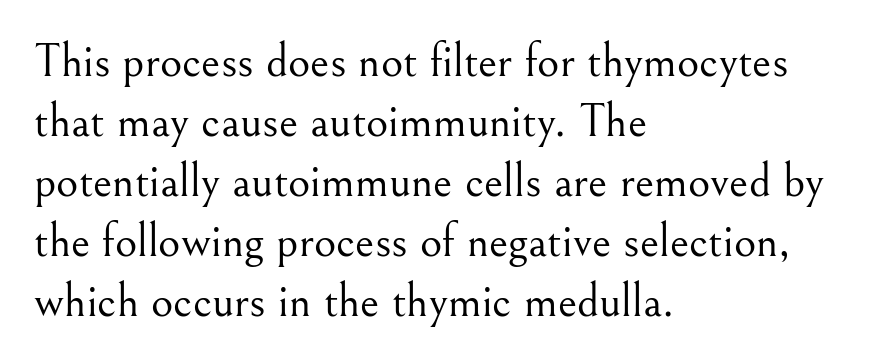
The image shows 48 px light serif type, upright; set left-aligned, normal line spacing (1.25x), normal letter spacing, not underlined; medium stroke contrast and a small x-height.
